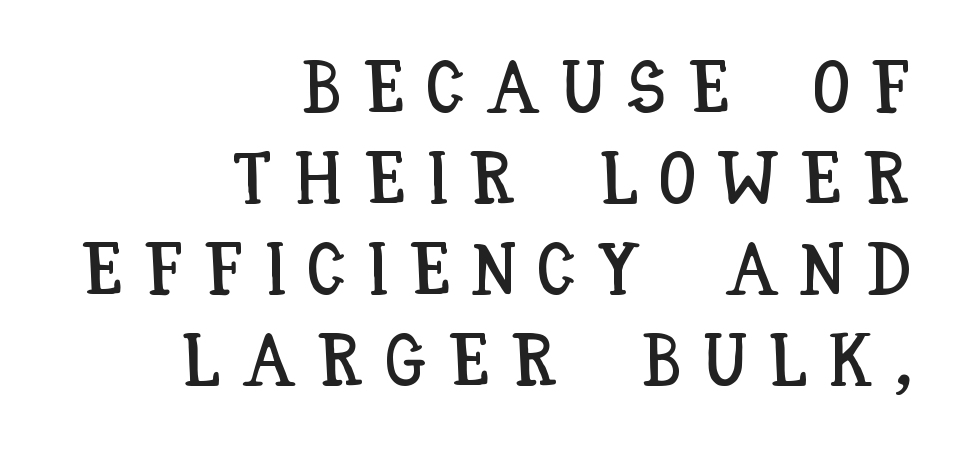
Is the letter spacing exaggerated? Yes — the characters are pushed far apart. The letters stand upright; this is a roman face. Compared with a flush-left layout, this one pins lines to the opposite, right side. Decoration check: the copy has no underline. Do the characters align in a grid? No, the font is proportional.
